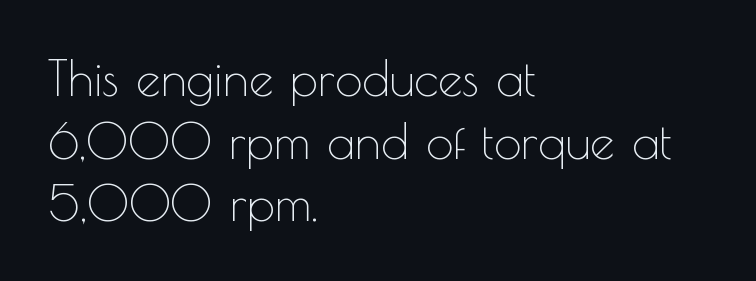
{"serif": "no", "italic": "no", "bold": "no", "weight": "thin", "width": "normal", "x_height": "small", "monospaced": "no", "underline": "no", "align": "left", "line_spacing": "normal", "line_spacing_ratio": 1.28, "letter_spacing": "normal", "letter_spacing_em": 0.0, "glyph_px": 49}
